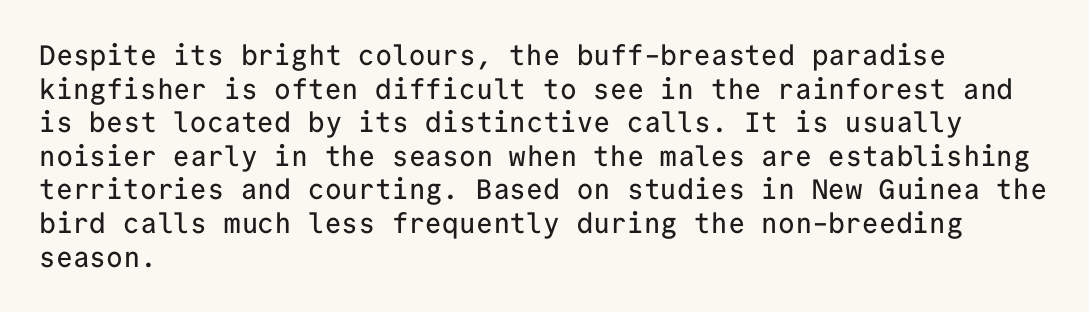
{"serif": "no", "italic": "no", "width": "normal", "stroke_contrast": "low", "x_height": "medium", "monospaced": "yes", "underline": "no", "align": "left", "line_spacing_ratio": 1.2, "letter_spacing": "normal", "letter_spacing_em": 0.0, "glyph_px": 28}
